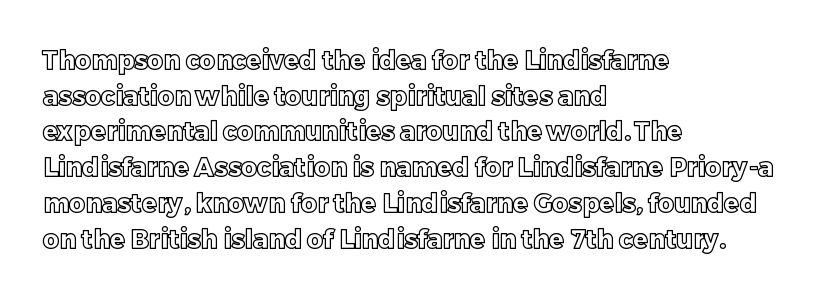
Glyph-to-glyph distance matches everyday printed text. The baseline area is clear. These lines are set flush left with a ragged right edge. Designer's note — italics off, roman on. The rendering uses a moderate line-height, typical for paragraphs.
